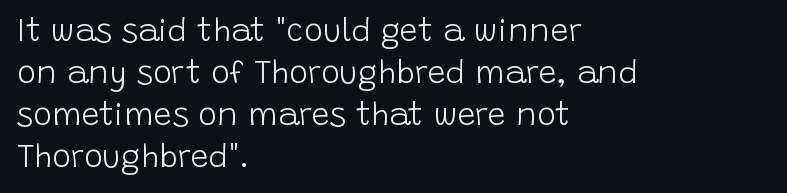
Vertical spacing — default. Decoration check: the copy has no underline. Classification — sans serif. The letters advance in unequal steps, a hallmark of proportional type. Think standard paragraph weight, or any step lighter than that. You could call the tracking neutral — neither tight nor loose.
